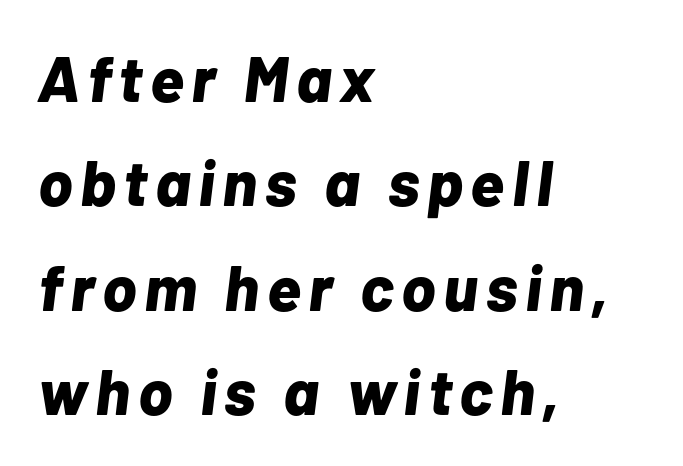
The image shows 64 px bold type, italic (leaning right); set left-aligned, normal line spacing (1.63x), not underlined; low stroke contrast and a medium x-height.
